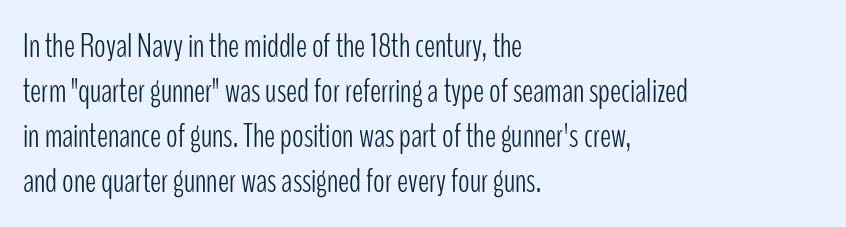
The specimen omits any rule beneath the text block's lines. The passage shown stacks its lines at a standard gap. Is the letter spacing exaggerated? No — it looks like the ordinary default. Each letter keeps its own natural width here, so spacing adapts to shape.
